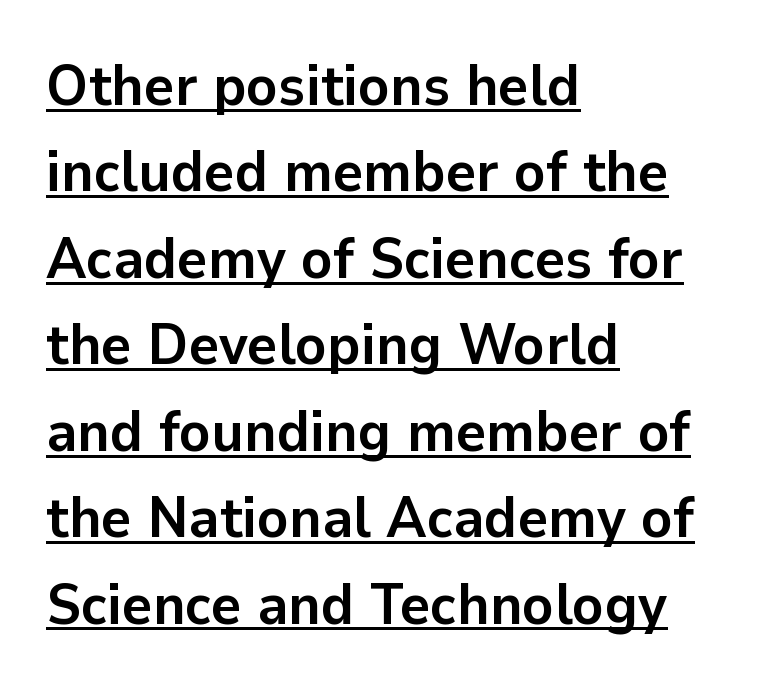
Leading: standard. A roman cut, with each character standing at attention. The passage shown is emphatically bold. Short note: letters normally spaced. No feet cap the strokes, marking this as sans-serif type.
